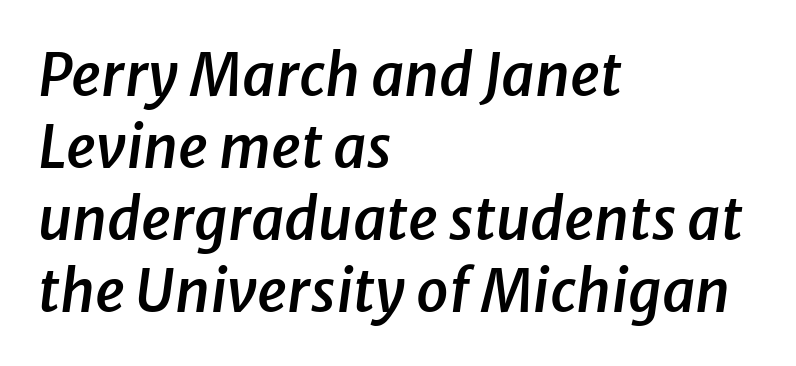
Q: Is the text bold? A: Semi-bold.
Q: Is the text italic (slanted)? A: Yes, it leans right by about 8 degrees.
Q: Is the text underlined? A: No.
Q: How is the paragraph aligned? A: Left-aligned.
Q: Is the spacing between letters normal or unusually wide? A: Normal.
Q: Width (condensed, normal, or wide)? A: Normal.
Q: Stroke contrast? A: Low.
Q: x-height? A: Medium.
Q: Monospaced? A: No.
